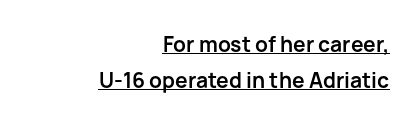
It's the straight-up-and-down kind of type. This is heavy type, rendered in bold. This rendering uses right alignment, leaving the left contour irregular. This sample carries an underscore along the baseline area.
